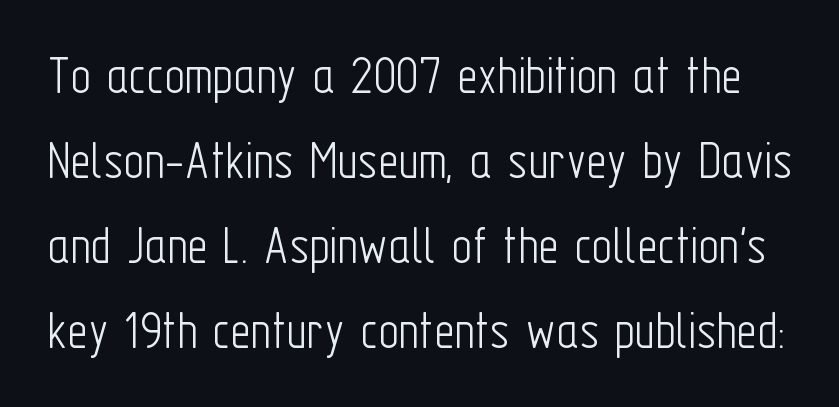
Q: Is the text bold? A: No.
Q: Is the text italic (slanted)? A: No, it is upright.
Q: Is the typeface a serif or a sans-serif typeface? A: Sans-serif.
Q: Is the text underlined? A: No.
Q: Is the spacing between letters normal or unusually wide? A: Normal.
Q: Is the spacing between lines tight, normal or loose? A: Normal.
Q: Width (condensed, normal, or wide)? A: Condensed.
Q: Stroke contrast? A: Low.
Q: x-height? A: Medium.
Q: Monospaced? A: No.
